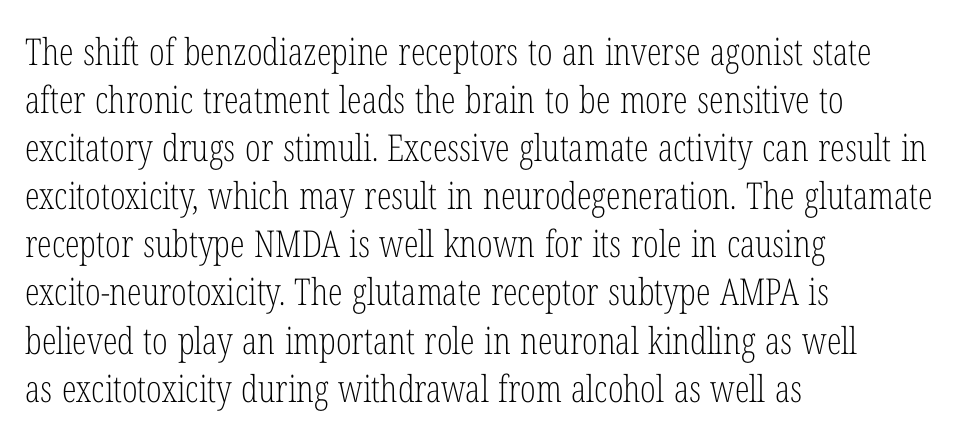
{"serif": "yes", "italic": "no", "bold": "no", "weight": "light", "width": "condensed", "stroke_contrast": "low", "x_height": "medium", "monospaced": "no", "underline": "no", "align": "left", "line_spacing": "normal", "line_spacing_ratio": 1.3, "letter_spacing": "normal", "letter_spacing_em": 0.0, "glyph_px": 37}
